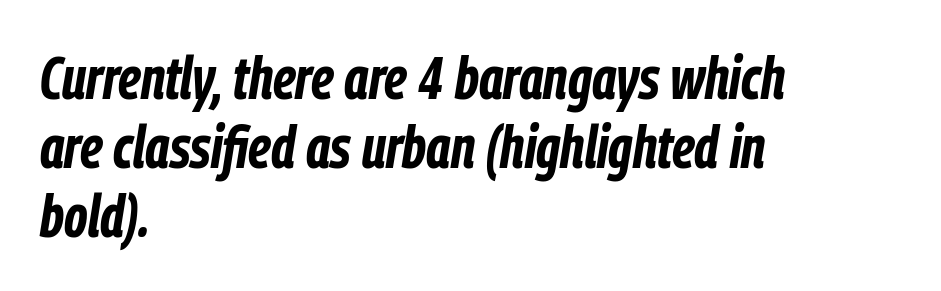
The image shows 60 px bold, condensed type, italic (leaning right); set left-aligned, tight line spacing (1.15x), normal letter spacing, not underlined; low stroke contrast and a medium x-height.
